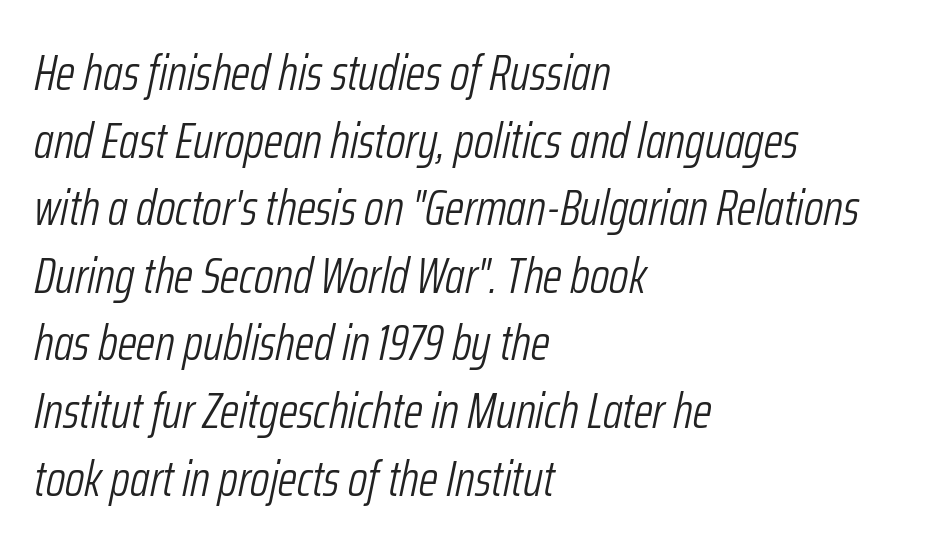
The image shows 49 px light, condensed type, italic (leaning right); set left-aligned, normal line spacing (1.38x), normal letter spacing, not underlined; low stroke contrast and a medium x-height.
